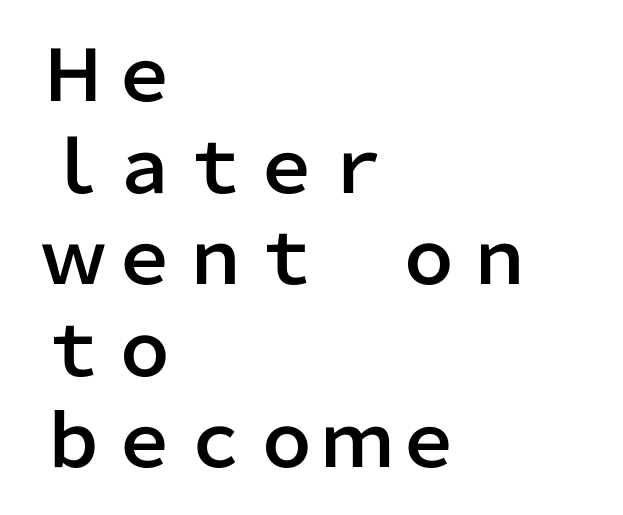
{"serif": "no", "italic": "no", "width": "normal", "stroke_contrast": "low", "x_height": "medium", "monospaced": "no", "underline": "no", "align": "left", "line_spacing": "normal", "line_spacing_ratio": 1.29, "letter_spacing": "normal", "letter_spacing_em": 0.0, "glyph_px": 71}
